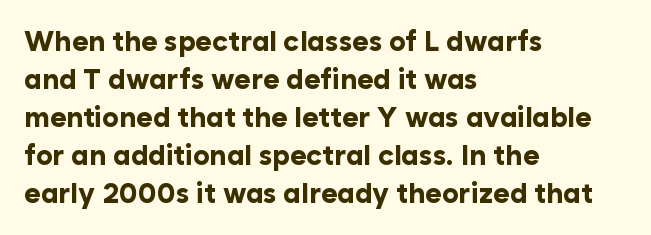
{"serif": "no", "italic": "no", "bold": "yes", "weight": "bold", "width": "normal", "stroke_contrast": "low", "x_height": "medium", "monospaced": "no", "underline": "no", "align": "left", "line_spacing": "normal", "line_spacing_ratio": 1.36, "letter_spacing": "normal", "letter_spacing_em": 0.0, "glyph_px": 28}
